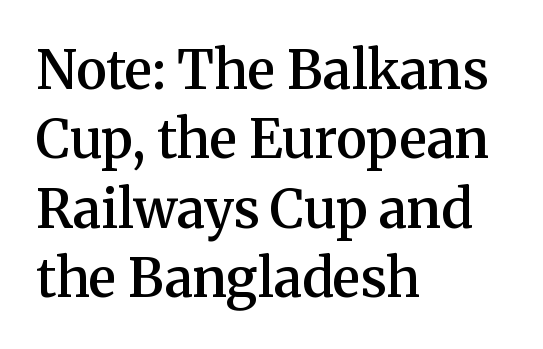
Q: Is the text bold? A: Semi-bold.
Q: Is the text italic (slanted)? A: No, it is upright.
Q: Is the typeface a serif or a sans-serif typeface? A: Serif.
Q: Is the text underlined? A: No.
Q: How is the paragraph aligned? A: Left-aligned.
Q: Is the spacing between letters normal or unusually wide? A: Normal.
Q: Is the spacing between lines tight, normal or loose? A: Normal.
Q: Width (condensed, normal, or wide)? A: Normal.
Q: Stroke contrast? A: Medium.
Q: x-height? A: Medium.
Q: Monospaced? A: No.
